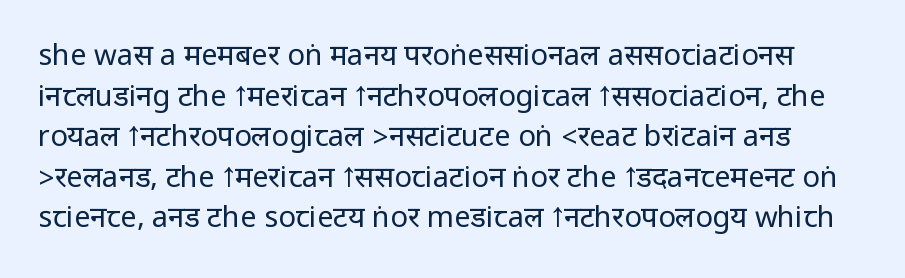
Ordinary non-slanted type is in use. Each letter's strokes conclude bluntly, with no projecting serifs. In terms of letterspacing, this is plain default setting. Stems and bowls with no extra thickness — not bold.
